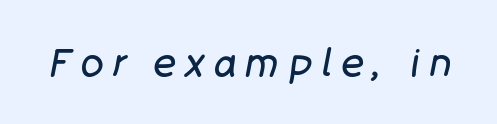
{"italic": "yes", "lean": "right", "slant_degrees": 11, "bold": "no", "weight": "regular", "width": "normal", "stroke_contrast": "low", "x_height": "large", "monospaced": "no", "underline": "no", "letter_spacing": "wide", "letter_spacing_em": 0.26, "glyph_px": 38}
